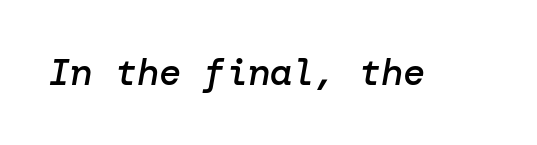
The letters sit at their default tracking, neither squeezed nor spread. The strip under each line holds only bare page. Moderately thickened strokes mark this as semibold type. An italicized treatment has been applied to the whole sample.
